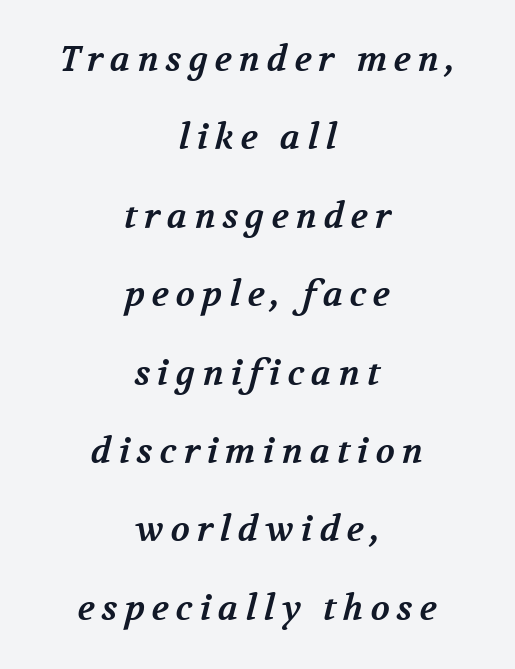
The image shows 35 px bold serif type; set centered, loose line spacing (2.24x), unusually wide letter spacing (+0.2 em), not underlined; medium stroke contrast and a medium x-height.
